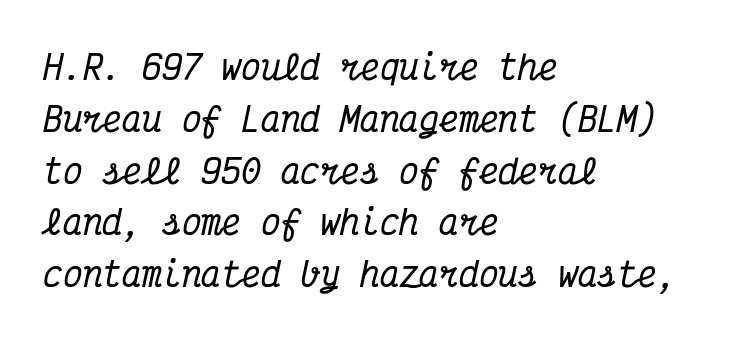
Q: Is the text italic (slanted)? A: Yes, it leans right by about 12 degrees.
Q: Is the typeface a serif or a sans-serif typeface? A: Serif.
Q: Is the text underlined? A: No.
Q: How is the paragraph aligned? A: Left-aligned.
Q: Is the spacing between letters normal or unusually wide? A: Normal.
Q: Is the spacing between lines tight, normal or loose? A: Normal.
Q: Width (condensed, normal, or wide)? A: Condensed.
Q: Stroke contrast? A: Medium.
Q: x-height? A: Medium.
Q: Monospaced? A: Yes.
